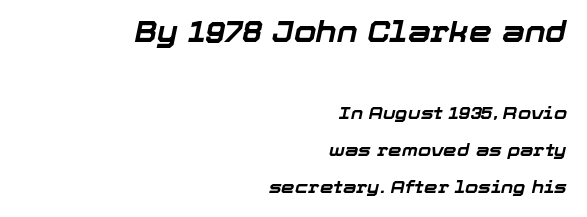
Q: Is the text bold? A: Yes.
Q: Is the text italic (slanted)? A: Yes, it leans right by about 12 degrees.
Q: Is the text underlined? A: No.
Q: How is the paragraph aligned? A: Right-aligned.
Q: Is the spacing between letters normal or unusually wide? A: Normal.
Q: Is the spacing between lines tight, normal or loose? A: Loose.
Q: Which block of text is set in a larger size, the first (top) or the second (bottom)? A: The first (top) one.
Q: Width (condensed, normal, or wide)? A: Normal.
Q: Stroke contrast? A: Low.
Q: x-height? A: Medium.
Q: Monospaced? A: No.
